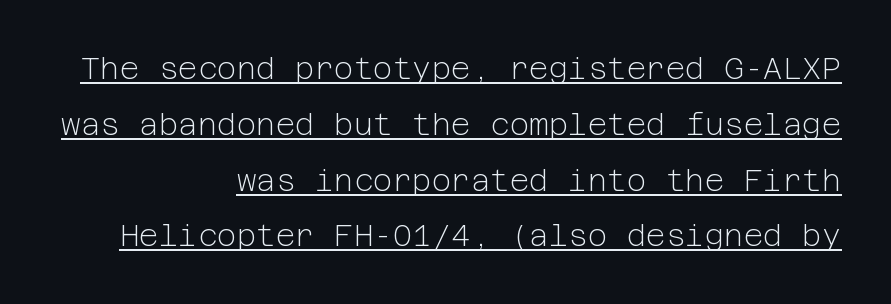
{"serif": "no", "italic": "no", "bold": "no", "weight": "light", "width": "normal", "stroke_contrast": "low", "x_height": "medium", "underline": "yes", "align": "right", "line_spacing_ratio": 1.86, "letter_spacing": "normal", "letter_spacing_em": 0.0, "glyph_px": 30}
